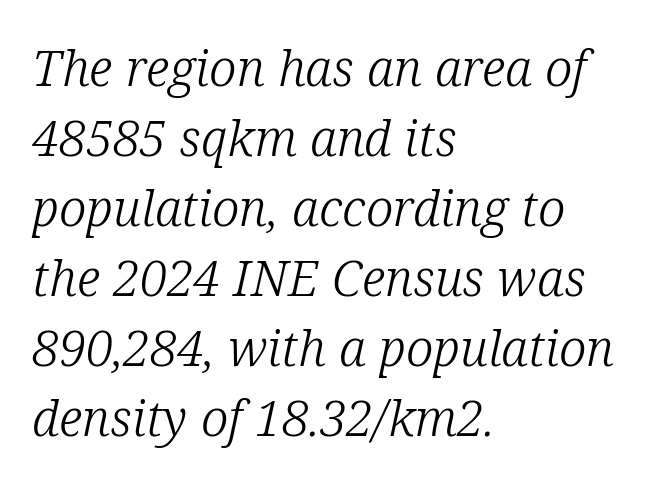
The image shows 50 px light serif type, italic (leaning right); set left-aligned, normal line spacing (1.4x), normal letter spacing, not underlined; low stroke contrast and a medium x-height.
